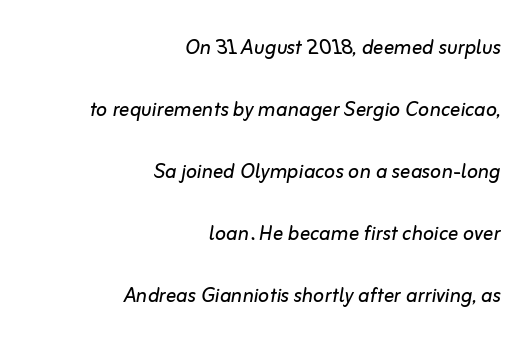
Q: Is the text bold? A: No.
Q: Is the text italic (slanted)? A: Yes, it leans right by about 10 degrees.
Q: Is the text underlined? A: No.
Q: How is the paragraph aligned? A: Right-aligned.
Q: Is the spacing between letters normal or unusually wide? A: Normal.
Q: Is the spacing between lines tight, normal or loose? A: Loose.
